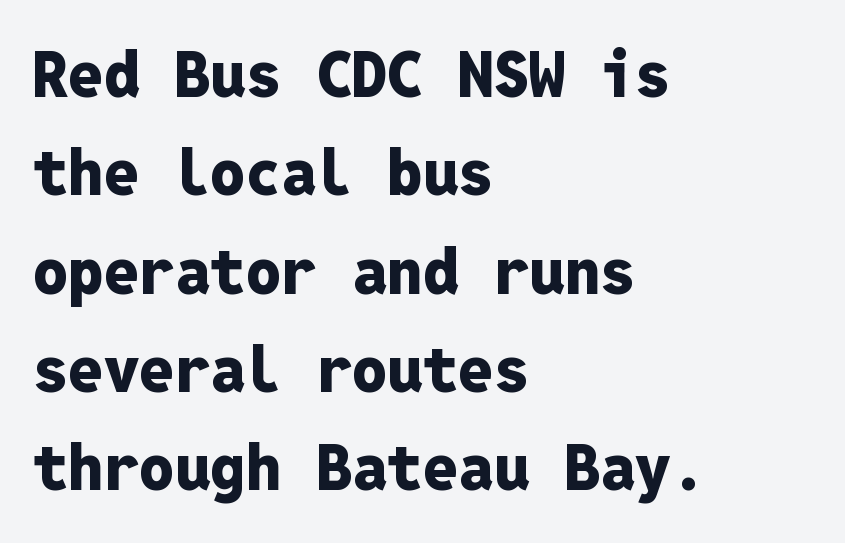
Q: Is the text bold? A: Yes.
Q: Is the text italic (slanted)? A: No, it is upright.
Q: Is the typeface a serif or a sans-serif typeface? A: Sans-serif.
Q: Is the text underlined? A: No.
Q: How is the paragraph aligned? A: Left-aligned.
Q: Is the spacing between letters normal or unusually wide? A: Normal.
Q: Is the spacing between lines tight, normal or loose? A: Normal.
Q: Width (condensed, normal, or wide)? A: Normal.
Q: Stroke contrast? A: Low.
Q: x-height? A: Medium.
Q: Monospaced? A: Yes.
